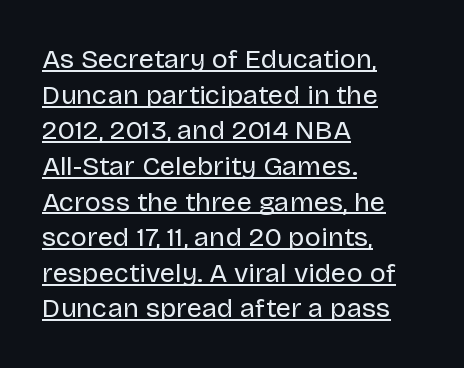
If you drew a ruler down the left edge, every line would touch it. Vertical spacing — default. Like a heading marked for emphasis, these lines bear an underscore. These lines were composed using upright roman letters. Bold? No — there's no thickening of the strokes.
